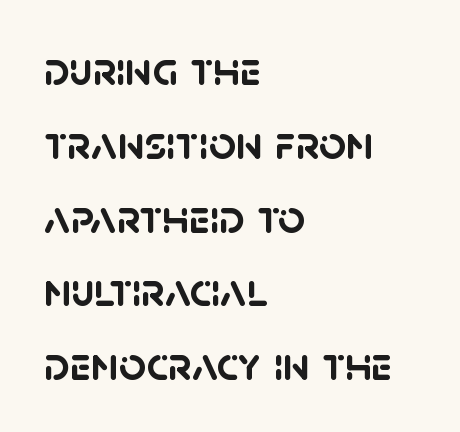
Q: Is the text bold? A: Yes.
Q: Is the typeface a serif or a sans-serif typeface? A: Sans-serif.
Q: Is the text underlined? A: No.
Q: How is the paragraph aligned? A: Left-aligned.
Q: Is the spacing between letters normal or unusually wide? A: Normal.
Q: Is the spacing between lines tight, normal or loose? A: Normal.
Q: Width (condensed, normal, or wide)? A: Normal.
Q: Stroke contrast? A: Low.
Q: x-height? A: Large.
Q: Monospaced? A: No.
